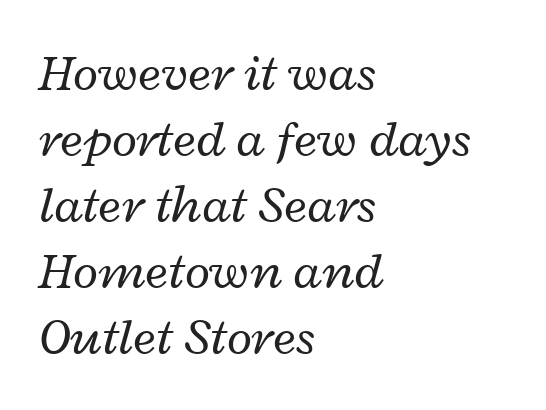
The image shows 52 px regular-weight, wide type, italic (leaning right); set left-aligned, normal line spacing (1.27x), normal letter spacing, not underlined; low stroke contrast and a medium x-height.
